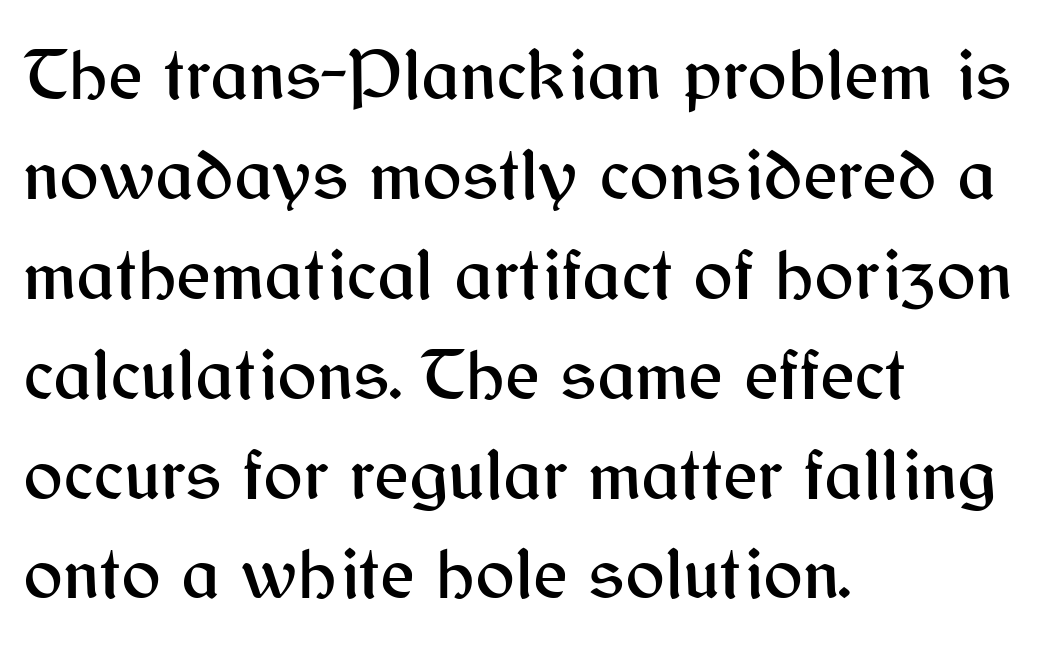
{"serif": "no", "italic": "no", "width": "normal", "stroke_contrast": "medium", "x_height": "medium", "monospaced": "no", "underline": "no", "align": "left", "line_spacing": "normal", "line_spacing_ratio": 1.35, "letter_spacing": "normal", "letter_spacing_em": 0.0, "glyph_px": 74}
